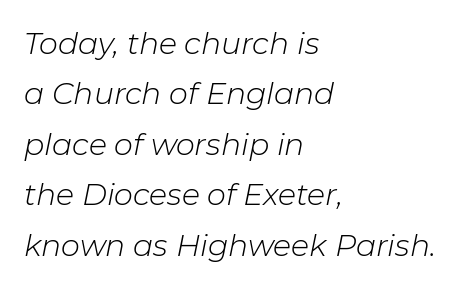
The image shows 30 px light type, italic (leaning right); set left-aligned, normal line spacing (1.68x), normal letter spacing, not underlined; low stroke contrast and a medium x-height.
